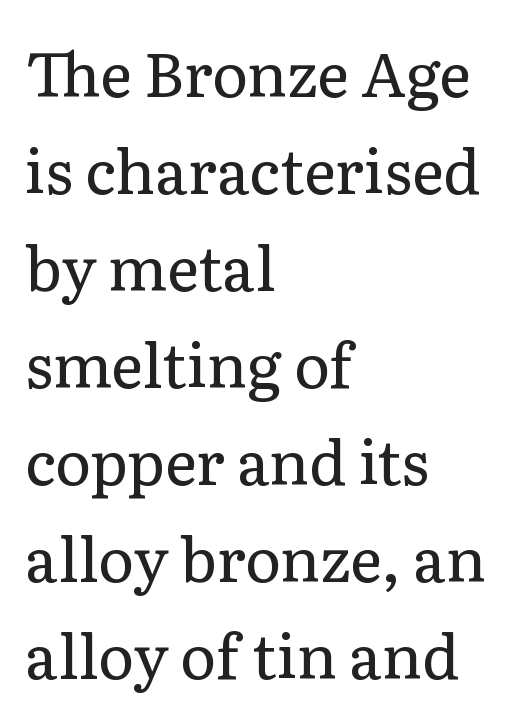
Q: Is the text bold? A: No.
Q: Is the text italic (slanted)? A: No, it is upright.
Q: Is the typeface a serif or a sans-serif typeface? A: Serif.
Q: Is the text underlined? A: No.
Q: How is the paragraph aligned? A: Left-aligned.
Q: Is the spacing between letters normal or unusually wide? A: Normal.
Q: Is the spacing between lines tight, normal or loose? A: Normal.
Q: Width (condensed, normal, or wide)? A: Normal.
Q: Stroke contrast? A: Low.
Q: x-height? A: Medium.
Q: Monospaced? A: No.
